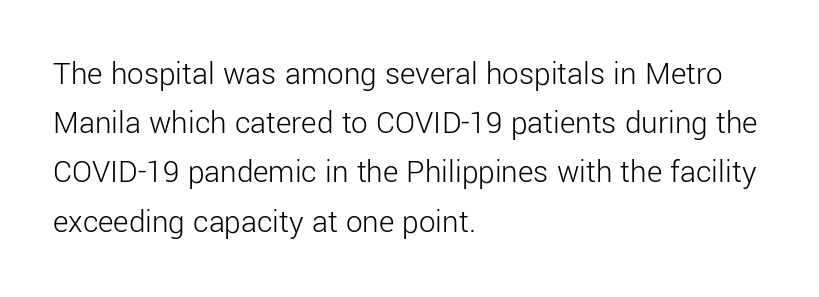
{"serif": "no", "italic": "no", "bold": "no", "weight": "light", "width": "normal", "stroke_contrast": "low", "x_height": "medium", "monospaced": "no", "underline": "no", "align": "left", "line_spacing": "normal", "line_spacing_ratio": 1.49, "letter_spacing": "normal", "letter_spacing_em": 0.0, "glyph_px": 33}
